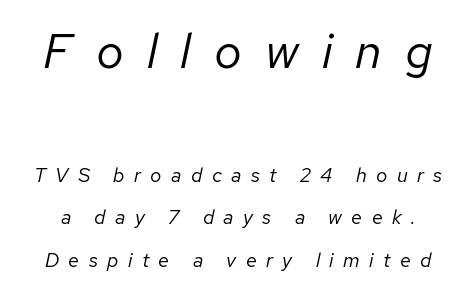
{"italic": "yes", "lean": "right", "slant_degrees": 12, "bold": "no", "weight": "regular", "width": "normal", "stroke_contrast": "low", "x_height": "medium", "monospaced": "no", "underline": "no", "line_spacing": "loose", "line_spacing_ratio": 2.12, "letter_spacing": "wide", "letter_spacing_em": 0.47, "larger_block": "first", "size_ratio": 2.45, "glyph_px": 49}
